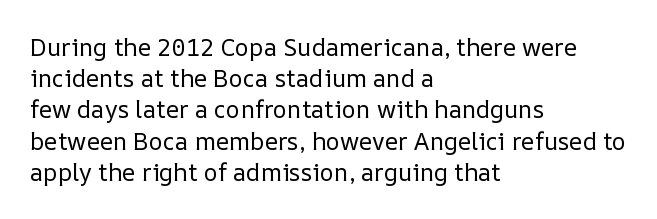
Q: Is the text bold? A: No.
Q: Is the text italic (slanted)? A: No, it is upright.
Q: Is the text underlined? A: No.
Q: How is the paragraph aligned? A: Left-aligned.
Q: Is the spacing between letters normal or unusually wide? A: Normal.
Q: Is the spacing between lines tight, normal or loose? A: Normal.
